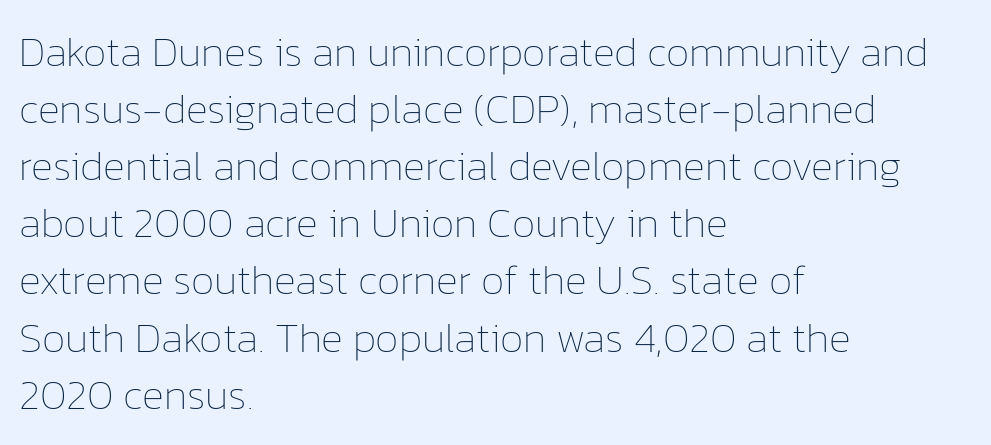
The line texture is even and compact thanks to regular tracking. This sample uses an upright cut, with every glyph sitting square on the baseline. Short and long lines alike share a common starting point at left. Quick note: interline space is typical. A typesetter would call this proportional, since set widths differ per character. The glyphs are unaccompanied by any horizontal stroke below them.
